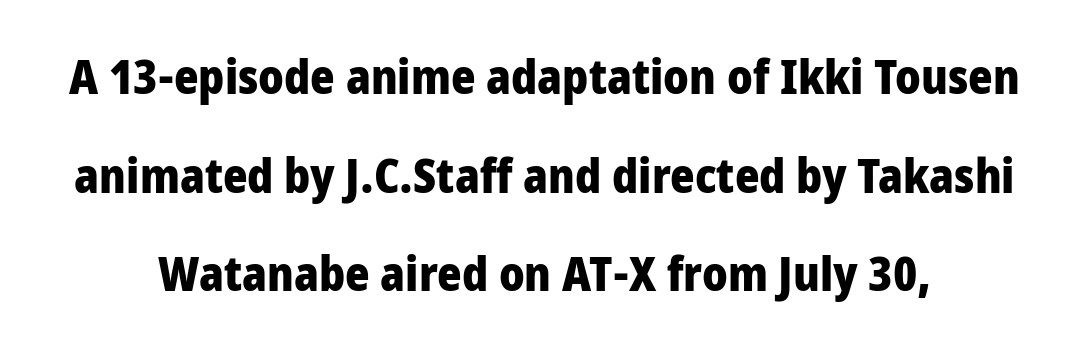
The image shows 47 px heavy sans-serif type, upright; set centered, loose line spacing (2.1x), normal letter spacing, not underlined; low stroke contrast and a medium x-height.
